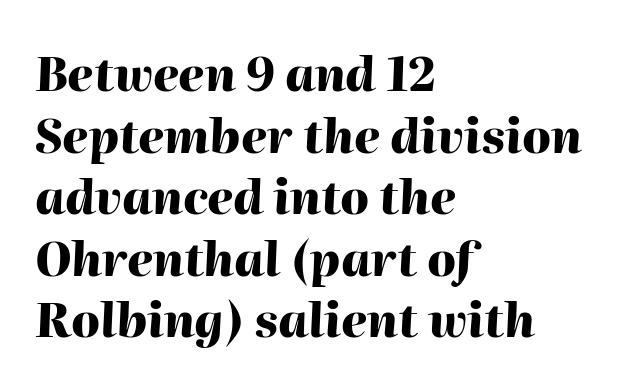
{"italic": "yes", "lean": "right", "slant_degrees": 2, "bold": "yes", "weight": "heavy", "width": "normal", "stroke_contrast": "high", "x_height": "medium", "monospaced": "no", "underline": "no", "align": "left", "line_spacing": "normal", "line_spacing_ratio": 1.31, "letter_spacing": "normal", "letter_spacing_em": 0.0, "glyph_px": 47}
